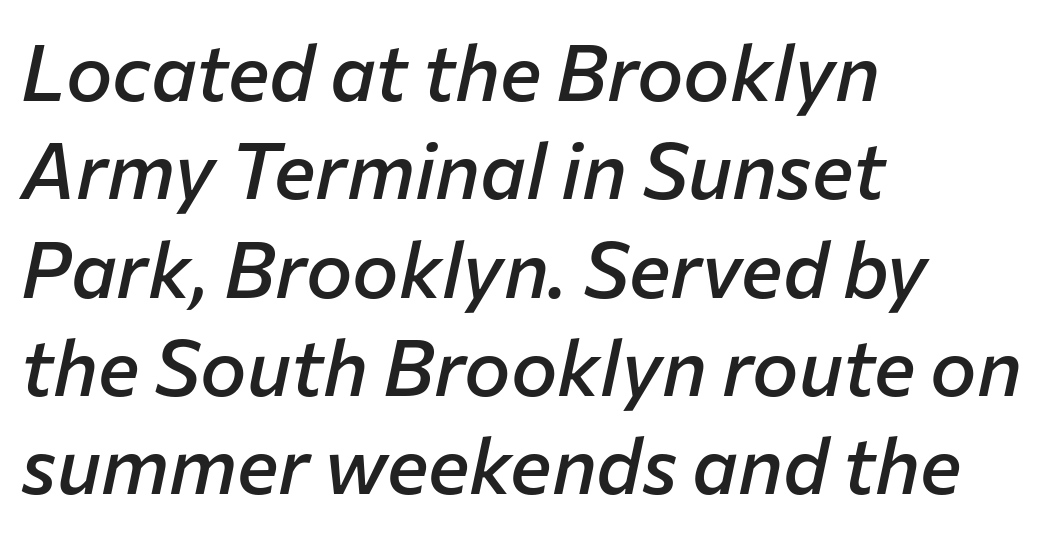
Interline gaps are of average width in this sample. These lines are rendered in a variable-pitch font. Line starts are locked; line ends wander. Descender tails drop into unmarked territory.
